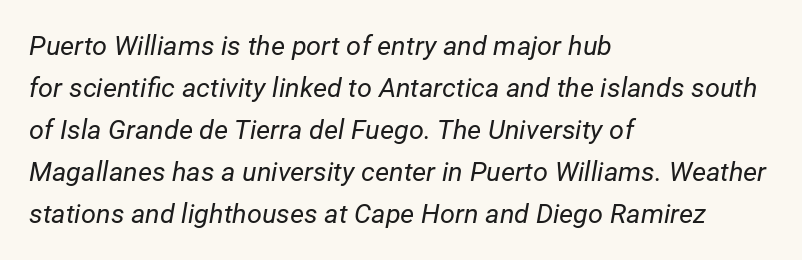
{"italic": "yes", "lean": "right", "slant_degrees": 12, "bold": "no", "underline": "no", "align": "left", "line_spacing": "normal", "line_spacing_ratio": 1.56, "letter_spacing": "normal", "letter_spacing_em": 0.0, "glyph_px": 27}
